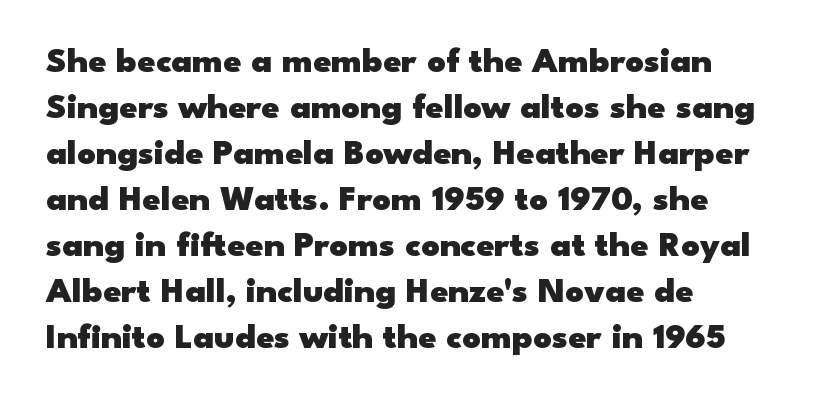
Q: Is the text bold? A: Yes.
Q: Is the text italic (slanted)? A: No, it is upright.
Q: Is the typeface a serif or a sans-serif typeface? A: Sans-serif.
Q: Is the text underlined? A: No.
Q: How is the paragraph aligned? A: Left-aligned.
Q: Is the spacing between letters normal or unusually wide? A: Normal.
Q: Is the spacing between lines tight, normal or loose? A: Normal.
Q: Width (condensed, normal, or wide)? A: Wide.
Q: Stroke contrast? A: Low.
Q: x-height? A: Small.
Q: Monospaced? A: No.
